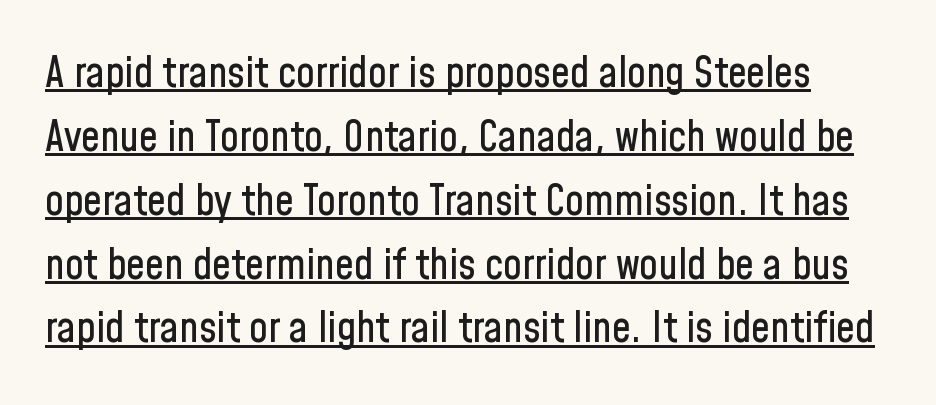
{"serif": "no", "italic": "no", "width": "condensed", "stroke_contrast": "low", "x_height": "medium", "monospaced": "no", "underline": "yes", "line_spacing": "normal", "line_spacing_ratio": 1.52, "letter_spacing": "normal", "letter_spacing_em": 0.0, "glyph_px": 42}
